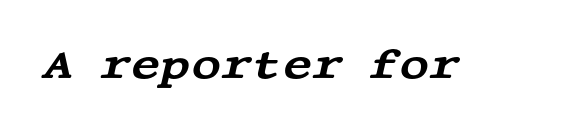
{"serif": "yes", "italic": "yes", "lean": "right", "slant_degrees": 13, "width": "wide", "stroke_contrast": "medium", "x_height": "large", "underline": "no", "letter_spacing": "normal", "letter_spacing_em": 0.0, "glyph_px": 41}
